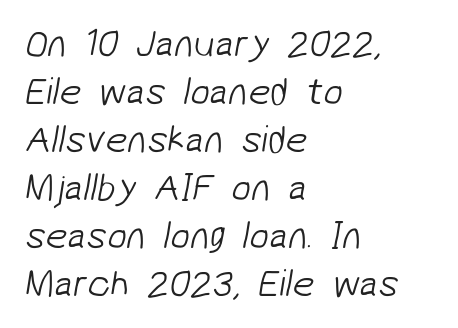
{"serif": "no", "bold": "no", "weight": "light", "width": "normal", "stroke_contrast": "low", "x_height": "medium", "monospaced": "no", "underline": "no", "align": "left", "line_spacing_ratio": 1.23, "letter_spacing": "normal", "letter_spacing_em": 0.0, "glyph_px": 39}
